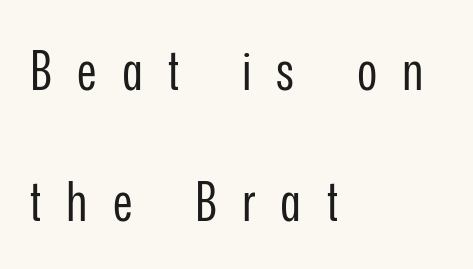
The image shows 55 px regular-weight, condensed sans-serif type, upright; set left-aligned, loose line spacing (2.38x), unusually wide letter spacing (+0.46 em), not underlined; low stroke contrast and a medium x-height.
